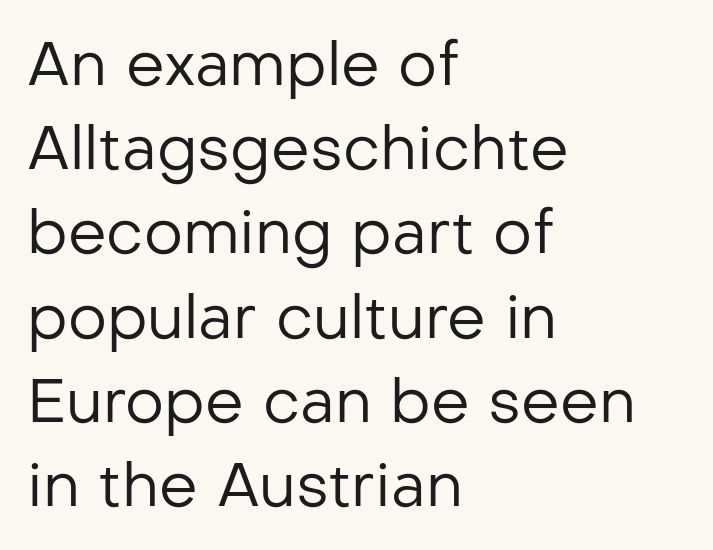
The image shows 61 px regular-weight sans-serif type, upright; set left-aligned, normal line spacing (1.38x), normal letter spacing, not underlined; low stroke contrast and a medium x-height.
